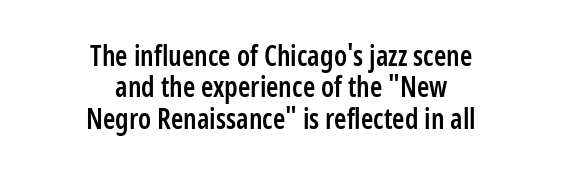
The text was rendered using a sans face with plain stroke endings. This sample has the flowing, uneven cadence of proportional lettering. The gap between lines stays unmarked. Style check: upright.
